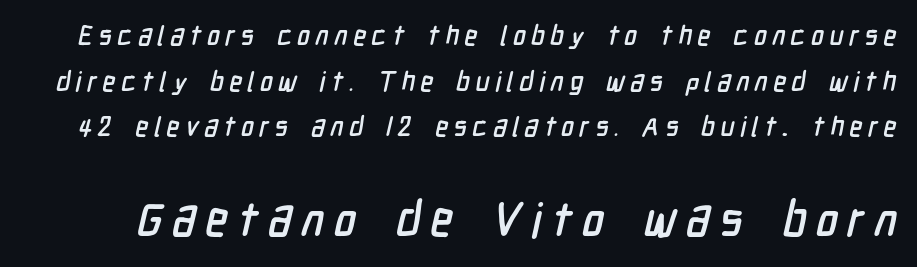
Descenders hang freely into open space. If you squint, the bottom block still reads clearly — it's the larger of the two. In terms of letterspacing, this is a distinctly airy, spread setting. Note: no serifs on the glyphs. Varying glyph widths throughout — classic text-font behaviour.
